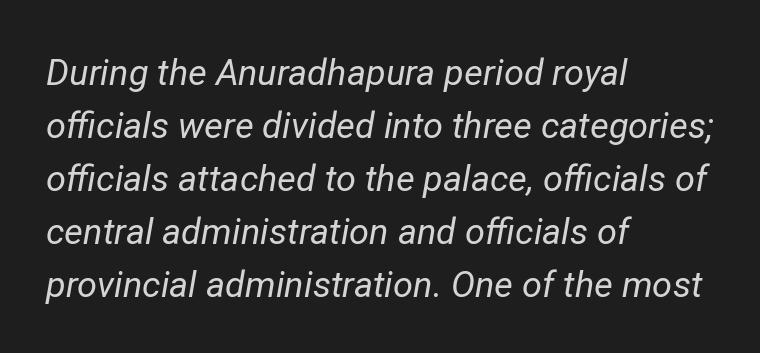
Think of a printed novel: that variable character pitch is what you see here. Unmarked baselines from the first word to the last. Spacing between characters is what you'd get straight out of the box. The typography opts for an oblique posture over an upright one.
